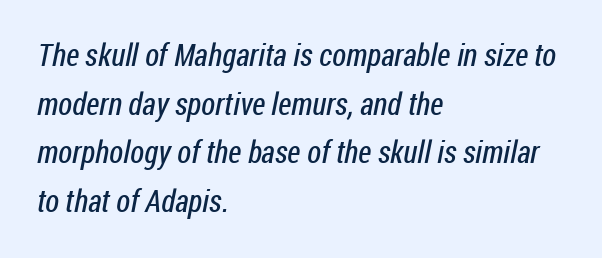
{"serif": "no", "bold": "no", "weight": "regular", "width": "condensed", "stroke_contrast": "low", "x_height": "medium", "monospaced": "no", "underline": "no", "align": "left", "line_spacing": "normal", "line_spacing_ratio": 1.57, "letter_spacing": "normal", "letter_spacing_em": 0.0, "glyph_px": 31}
